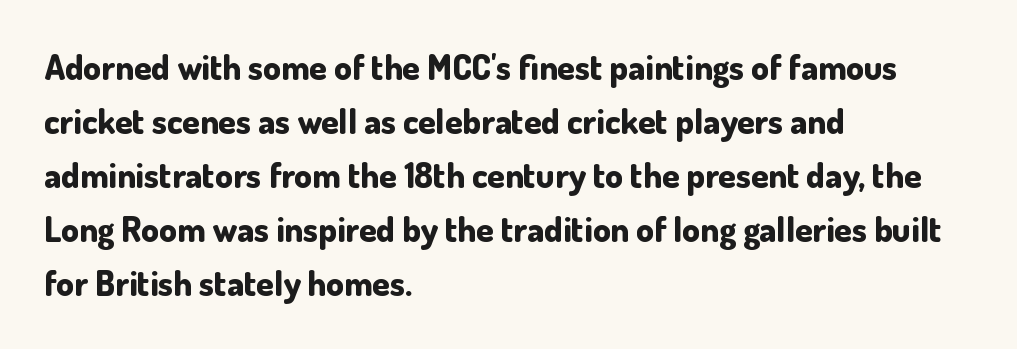
The image shows 35 px bold sans-serif type, upright; set left-aligned, normal line spacing (1.54x), normal letter spacing, not underlined; low stroke contrast and a small x-height.
